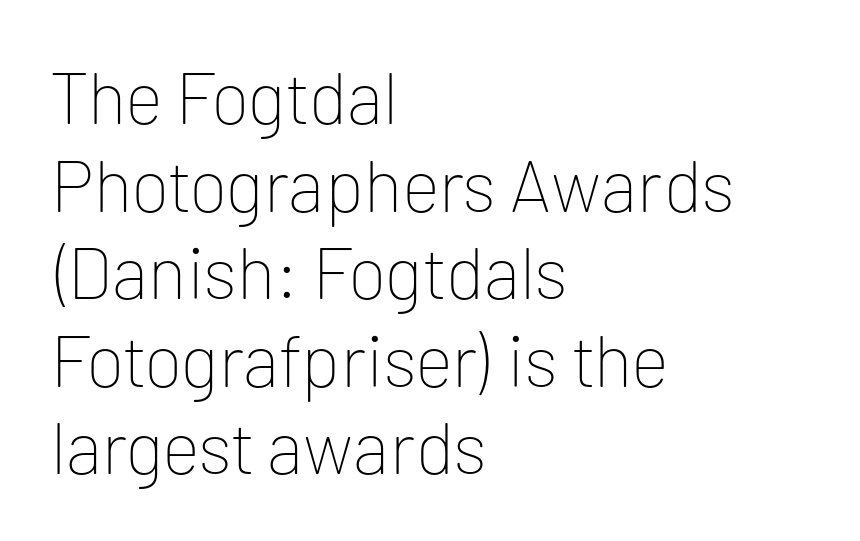
The image shows 73 px thin sans-serif type, upright; set left-aligned, line spacing 1.2x, normal letter spacing, not underlined; low stroke contrast and a medium x-height.
